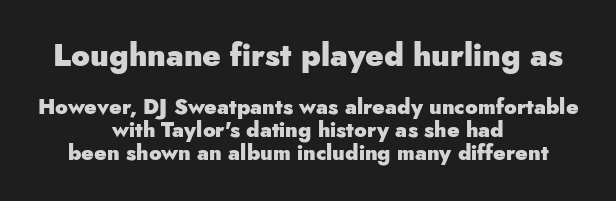
{"serif": "no", "italic": "no", "bold": "yes", "weight": "heavy", "width": "normal", "stroke_contrast": "low", "x_height": "small", "monospaced": "no", "underline": "no", "align": "center", "line_spacing": "tight", "line_spacing_ratio": 1.1, "letter_spacing": "normal", "letter_spacing_em": 0.0, "larger_block": "first", "size_ratio": 1.48, "glyph_px": 31}
